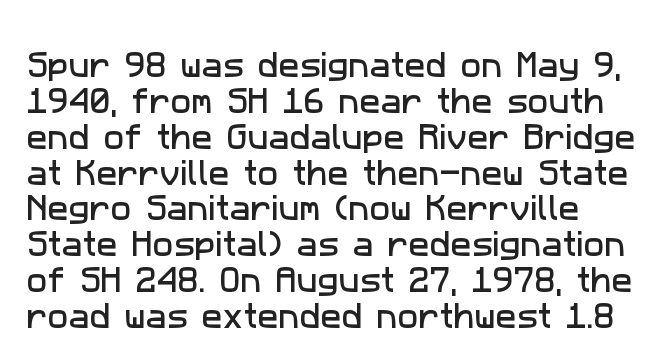
Q: Is the typeface a serif or a sans-serif typeface? A: Sans-serif.
Q: Is the text underlined? A: No.
Q: Is the spacing between letters normal or unusually wide? A: Normal.
Q: Is the spacing between lines tight, normal or loose? A: Normal.
Q: Width (condensed, normal, or wide)? A: Normal.
Q: Stroke contrast? A: Low.
Q: x-height? A: Medium.
Q: Monospaced? A: No.
